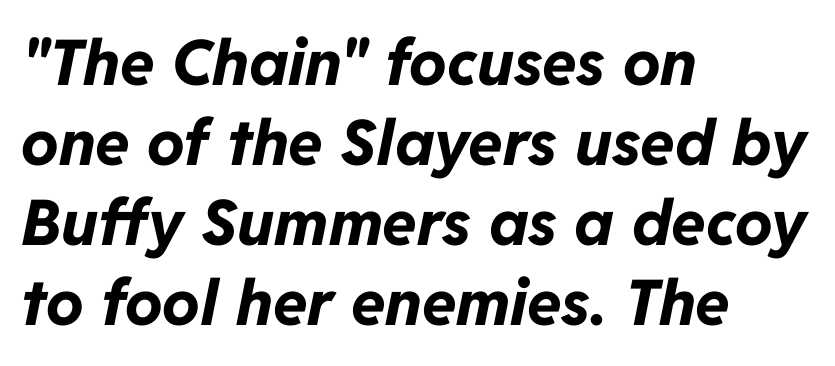
{"italic": "yes", "lean": "right", "slant_degrees": 11, "bold": "yes", "weight": "bold", "width": "normal", "stroke_contrast": "low", "x_height": "medium", "monospaced": "no", "underline": "no", "align": "left", "line_spacing": "normal", "line_spacing_ratio": 1.27, "letter_spacing": "normal", "letter_spacing_em": 0.0, "glyph_px": 63}
